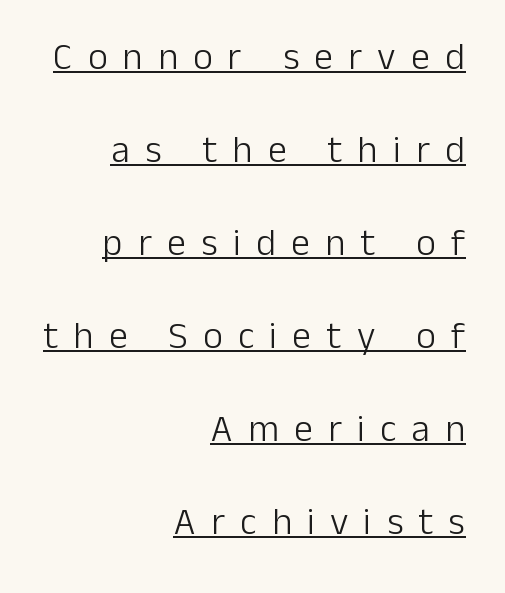
Q: Is the text bold? A: No.
Q: Is the text italic (slanted)? A: No, it is upright.
Q: Is the typeface a serif or a sans-serif typeface? A: Sans-serif.
Q: Is the text underlined? A: Yes.
Q: How is the paragraph aligned? A: Right-aligned.
Q: Is the spacing between letters normal or unusually wide? A: Unusually wide.
Q: Is the spacing between lines tight, normal or loose? A: Loose.
Q: Width (condensed, normal, or wide)? A: Normal.
Q: Stroke contrast? A: Low.
Q: x-height? A: Medium.
Q: Monospaced? A: No.
